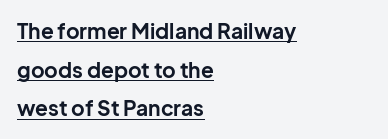
Q: Is the text bold? A: Yes.
Q: Is the text italic (slanted)? A: No, it is upright.
Q: Is the text underlined? A: Yes.
Q: How is the paragraph aligned? A: Left-aligned.
Q: Is the spacing between letters normal or unusually wide? A: Normal.
